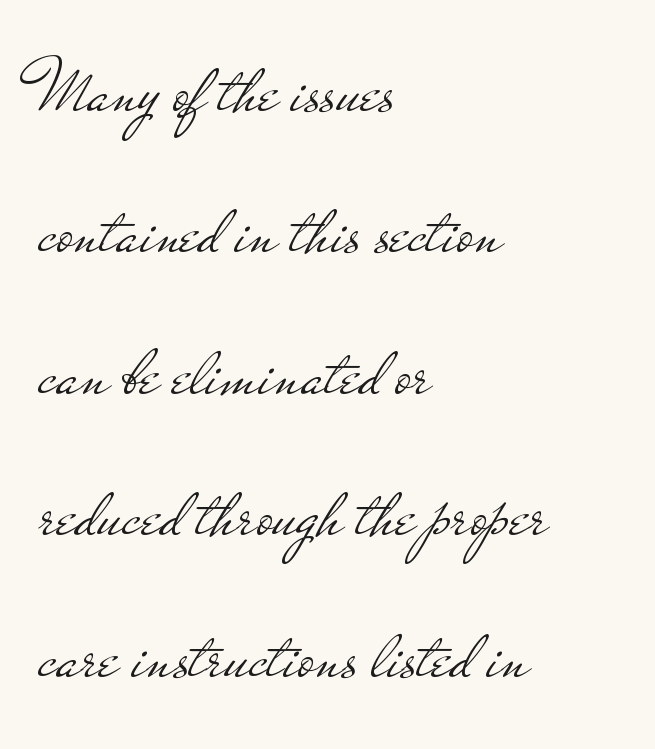
The image shows 79 px light, wide sans-serif type; set left-aligned, line spacing 1.79x, normal letter spacing, not underlined; low stroke contrast and a small x-height.
